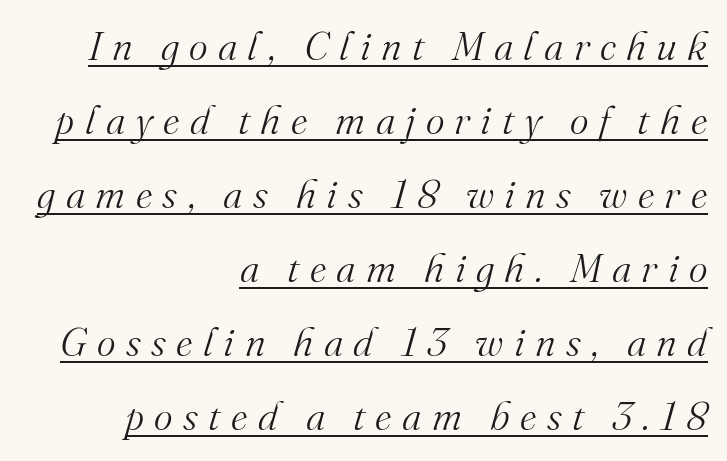
What kind of face is this? One with serifs. Character widths vary here, with narrow letters taking less room than wide ones. Is there an underline? Yes — a line sits under the letters. Characters are canted at an angle relative to the baseline's perpendicular.
